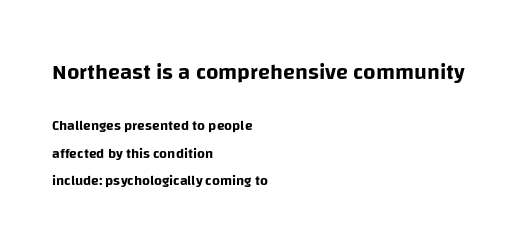
Q: Is the text italic (slanted)? A: No, it is upright.
Q: Is the text underlined? A: No.
Q: How is the paragraph aligned? A: Left-aligned.
Q: Is the spacing between letters normal or unusually wide? A: Normal.
Q: Is the spacing between lines tight, normal or loose? A: Loose.
Q: Which block of text is set in a larger size, the first (top) or the second (bottom)? A: The first (top) one.
